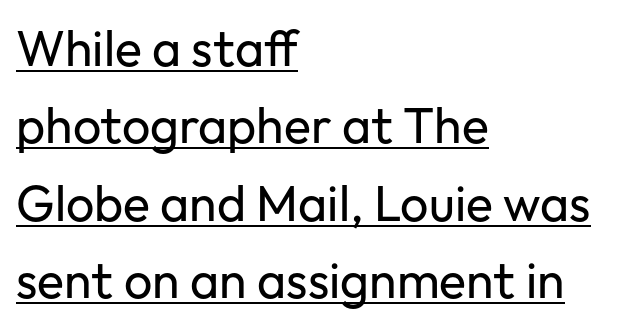
Q: Is the text bold? A: No.
Q: Is the text italic (slanted)? A: No, it is upright.
Q: Is the typeface a serif or a sans-serif typeface? A: Sans-serif.
Q: Is the text underlined? A: Yes.
Q: How is the paragraph aligned? A: Left-aligned.
Q: Is the spacing between letters normal or unusually wide? A: Normal.
Q: Is the spacing between lines tight, normal or loose? A: Normal.
Q: Width (condensed, normal, or wide)? A: Normal.
Q: Stroke contrast? A: Low.
Q: x-height? A: Medium.
Q: Monospaced? A: No.
